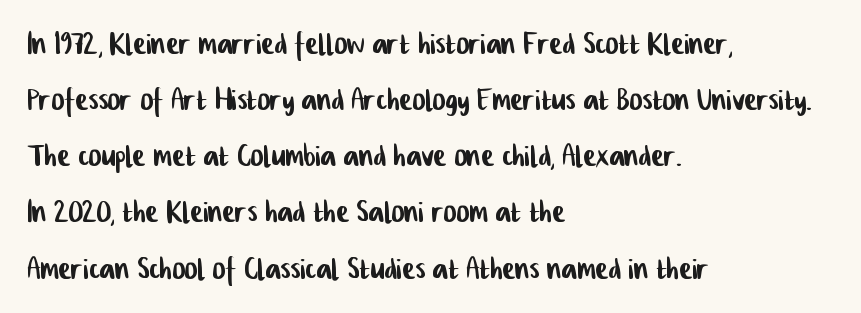
The passage shown is typeset with a sans-serif family. The face used here is proportionally spaced, like ordinary book or web type. Nobody touched the tracking dial on this one. Just letters on the line, the space beneath them empty.
